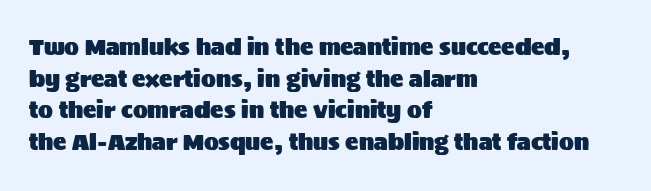
The image shows 22 px text type, upright; set left-aligned, normal line spacing (1.44x), normal letter spacing, not underlined.
